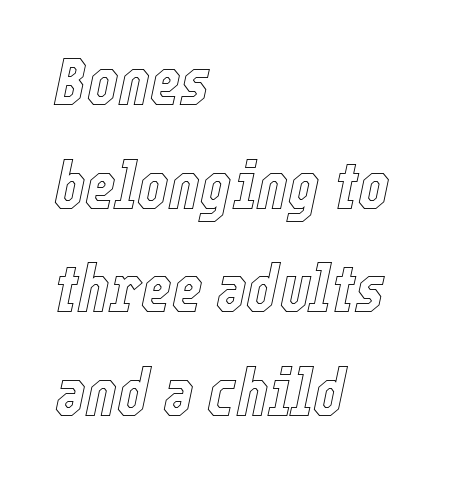
Q: Is the text italic (slanted)? A: Yes, it leans right by about 12 degrees.
Q: Is the text underlined? A: No.
Q: How is the paragraph aligned? A: Left-aligned.
Q: Is the spacing between letters normal or unusually wide? A: Normal.
Q: Is the spacing between lines tight, normal or loose? A: Normal.
Q: Width (condensed, normal, or wide)? A: Condensed.
Q: x-height? A: Medium.
Q: Monospaced? A: No.
